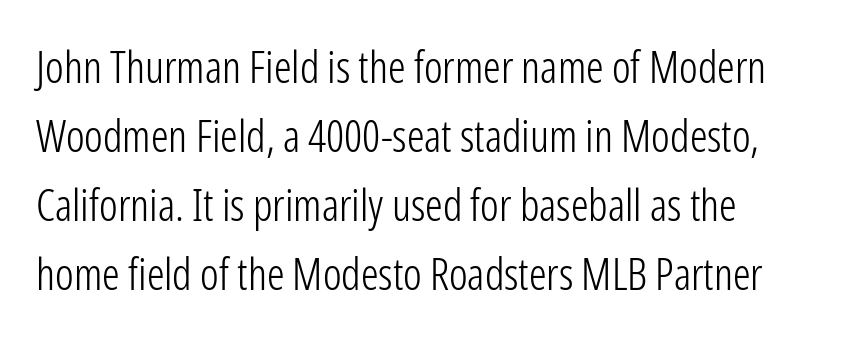
Q: Is the text bold? A: No.
Q: Is the text italic (slanted)? A: No, it is upright.
Q: Is the typeface a serif or a sans-serif typeface? A: Sans-serif.
Q: Is the text underlined? A: No.
Q: Is the spacing between letters normal or unusually wide? A: Normal.
Q: Is the spacing between lines tight, normal or loose? A: Normal.
Q: Width (condensed, normal, or wide)? A: Condensed.
Q: Stroke contrast? A: Low.
Q: x-height? A: Medium.
Q: Monospaced? A: No.
